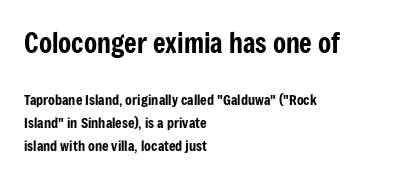
The typography opts for an upright posture over an oblique one. Clear beneath every line of the passage. Notice how the passage keeps a crisp vertical edge on the left only. The block sitting higher on the canvas is the one with enlarged characters. The letters sit at their default tracking, neither squeezed nor spread. A typesetter would call this leading conventional body-copy spacing.
